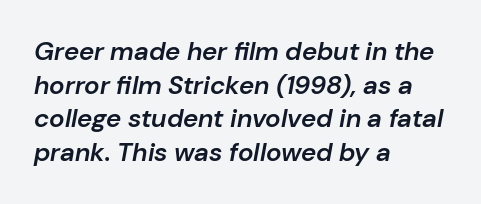
The image shows 26 px text type, italic (leaning right); set left-aligned, normal line spacing (1.29x), normal letter spacing, not underlined.
